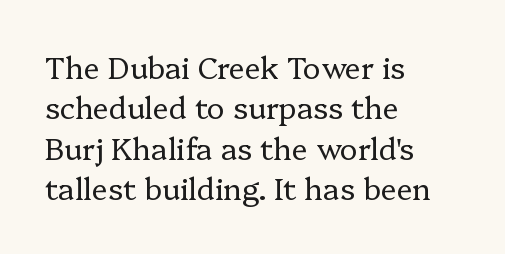
Q: Is the text bold? A: No.
Q: Is the text italic (slanted)? A: No, it is upright.
Q: Is the typeface a serif or a sans-serif typeface? A: Serif.
Q: Is the text underlined? A: No.
Q: How is the paragraph aligned? A: Left-aligned.
Q: Is the spacing between letters normal or unusually wide? A: Normal.
Q: Is the spacing between lines tight, normal or loose? A: Normal.
Q: Width (condensed, normal, or wide)? A: Normal.
Q: Stroke contrast? A: Low.
Q: x-height? A: Medium.
Q: Monospaced? A: No.
